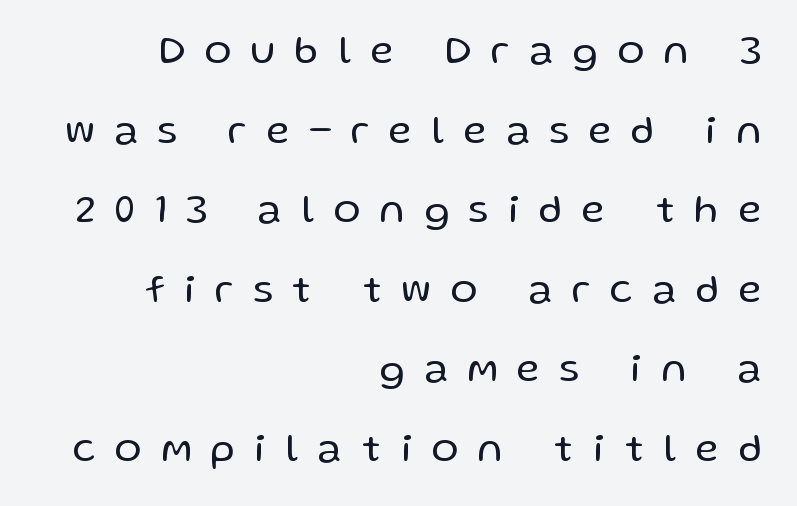
If you drew a ruler down the right edge, every line would touch it. The designer dialed line spacing up above the default. A typesetter would call this proportional, since set widths differ per character. No extra ink here — the face is not bold. Letterform terminals end flat and unadorned throughout the passage.
